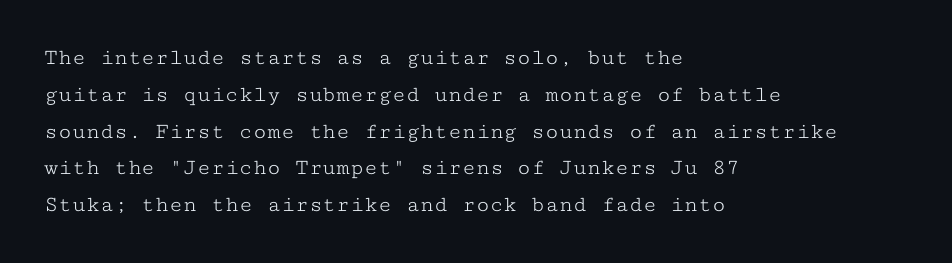
The rendering uses a moderate line-height, typical for paragraphs. The cut favours lightness, reaching ordinary text weight at its darkest. This is roman type, the default non-slanted kind. A student would call this left alignment; a typographer would say flush left, rag right. Honestly, there is no underline to notice here at all. The letterforms sit shoulder to shoulder at normal distance.
